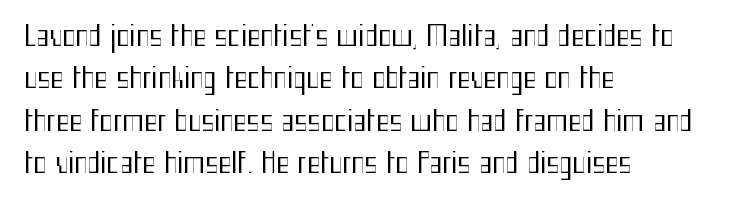
The face used here is proportionally spaced, like ordinary book or web type. The characters are drawn with everyday or finer stroke widths. A normal amount of white space separates one row of letters from the next. Tracking here is standard; glyphs follow each other at the usual distance. This rendering features lettering with no underline. Line starts are locked; line ends wander.
